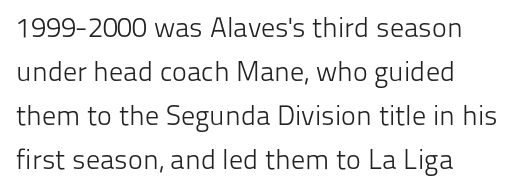
{"serif": "no", "italic": "no", "bold": "no", "weight": "light", "width": "normal", "stroke_contrast": "low", "x_height": "medium", "monospaced": "no", "underline": "no", "align": "left", "line_spacing": "normal", "line_spacing_ratio": 1.57, "letter_spacing": "normal", "letter_spacing_em": 0.0, "glyph_px": 28}
